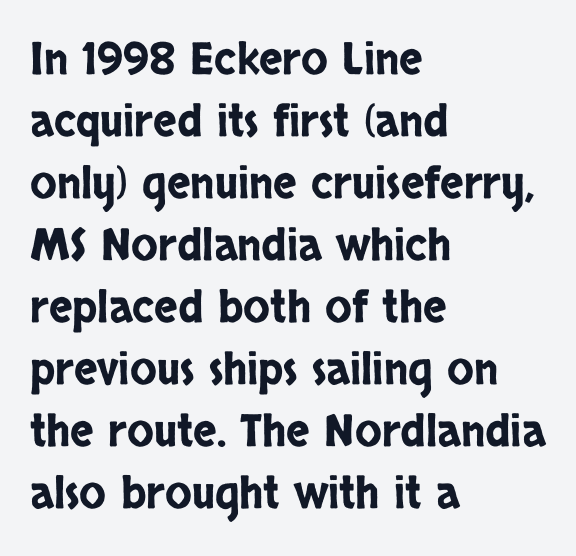
The image shows 44 px condensed sans-serif type, upright; set left-aligned, normal line spacing (1.41x), normal letter spacing, not underlined; low stroke contrast and a large x-height.
